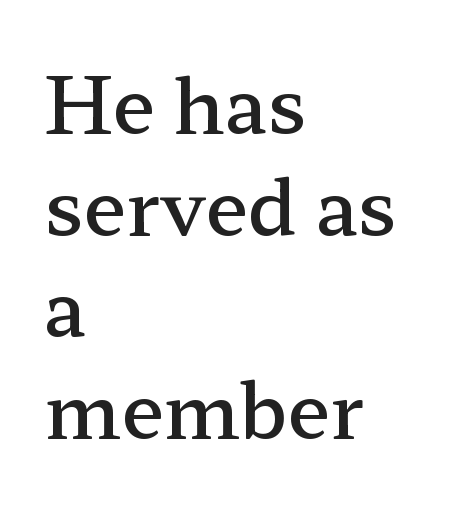
Stroke thickness is moderately raised; the sample reads as semibold. To sum up the face: it has serifs. The horizontal fit of the characters is conventional and even. No word sits above an underline. The lettering holds an erect, upright posture throughout.
